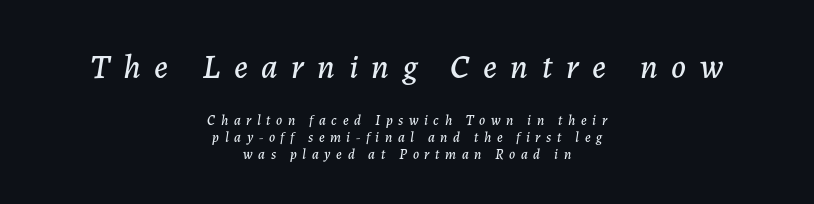
{"italic": "yes", "lean": "right", "slant_degrees": 7, "width": "normal", "stroke_contrast": "low", "x_height": "medium", "monospaced": "no", "underline": "no", "align": "center", "line_spacing_ratio": 1.23, "letter_spacing": "wide", "letter_spacing_em": 0.4, "larger_block": "first", "size_ratio": 2.43, "glyph_px": 34}
